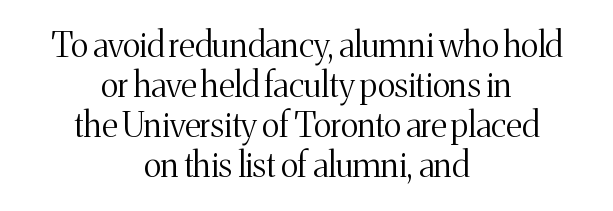
Q: Is the text bold? A: No.
Q: Is the text italic (slanted)? A: No, it is upright.
Q: Is the typeface a serif or a sans-serif typeface? A: Serif.
Q: Is the text underlined? A: No.
Q: How is the paragraph aligned? A: Centered.
Q: Is the spacing between letters normal or unusually wide? A: Normal.
Q: Width (condensed, normal, or wide)? A: Normal.
Q: Stroke contrast? A: Medium.
Q: x-height? A: Medium.
Q: Monospaced? A: No.
